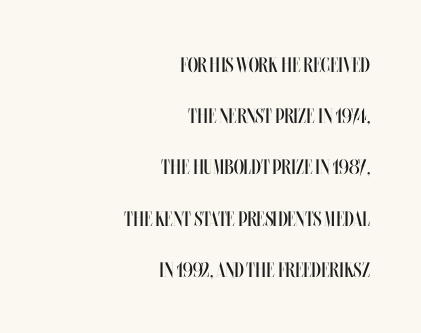
Q: Is the text bold? A: No.
Q: Is the text italic (slanted)? A: No, it is upright.
Q: Is the text underlined? A: No.
Q: How is the paragraph aligned? A: Right-aligned.
Q: Is the spacing between letters normal or unusually wide? A: Normal.
Q: Is the spacing between lines tight, normal or loose? A: Loose.
